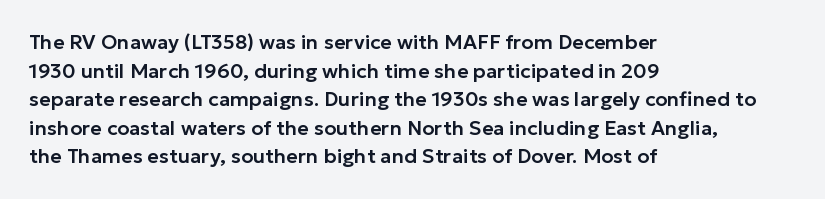
The image shows 20 px text type, upright; set left-aligned, normal line spacing (1.43x), normal letter spacing, not underlined.
